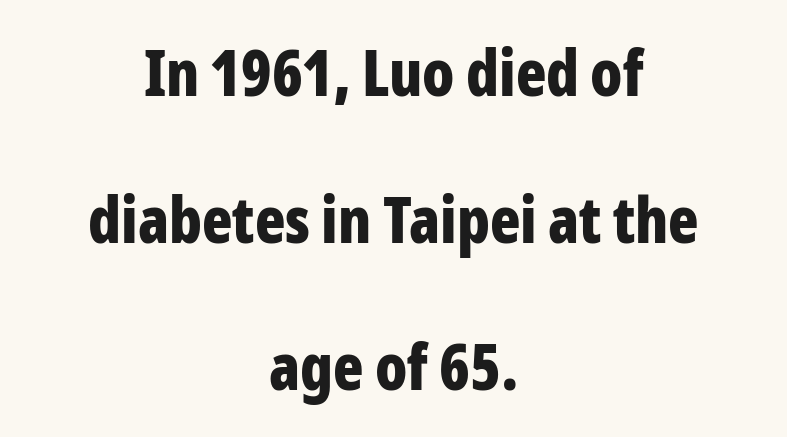
Q: Is the text bold? A: Yes.
Q: Is the text italic (slanted)? A: No, it is upright.
Q: Is the typeface a serif or a sans-serif typeface? A: Sans-serif.
Q: Is the text underlined? A: No.
Q: How is the paragraph aligned? A: Centered.
Q: Is the spacing between letters normal or unusually wide? A: Normal.
Q: Is the spacing between lines tight, normal or loose? A: Loose.
Q: Width (condensed, normal, or wide)? A: Condensed.
Q: Stroke contrast? A: Low.
Q: x-height? A: Medium.
Q: Monospaced? A: No.
